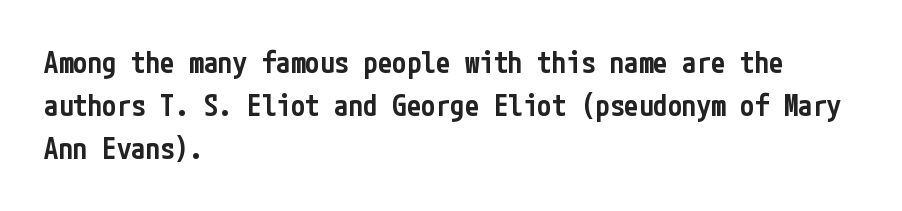
The image shows 29 px semibold, condensed sans-serif type, upright; set left-aligned, normal line spacing (1.49x), normal letter spacing, not underlined; low stroke contrast and a medium x-height.
